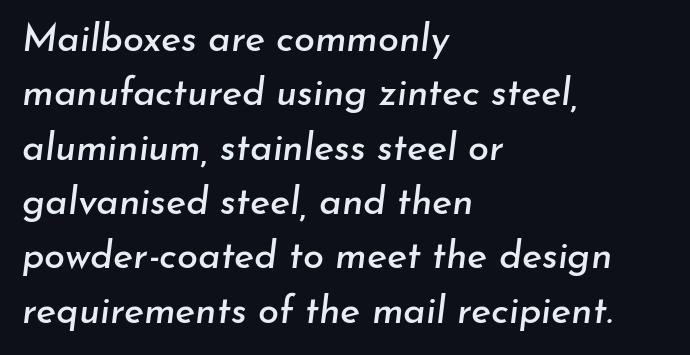
How would I describe the line gaps? Plain and ordinary. The type is set solid horizontally, with unmodified tracking. Looks like regular typesetting: each glyph gets only the width it needs. Style check: oblique. Lines of text with bare space underneath. The text block is weighted toward the left margin, trailing off unevenly rightward.
